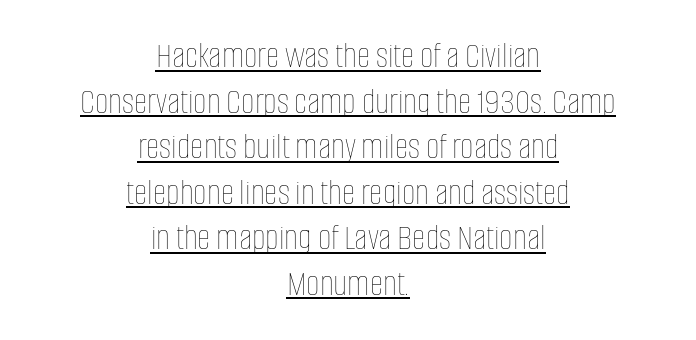
Decoration check: the copy is underlined. Neither beginnings nor endings align; midpoints do. Posture: upright roman. The horizontal fit of the characters is conventional and even. The strokes carry an ordinary text weight at most.
